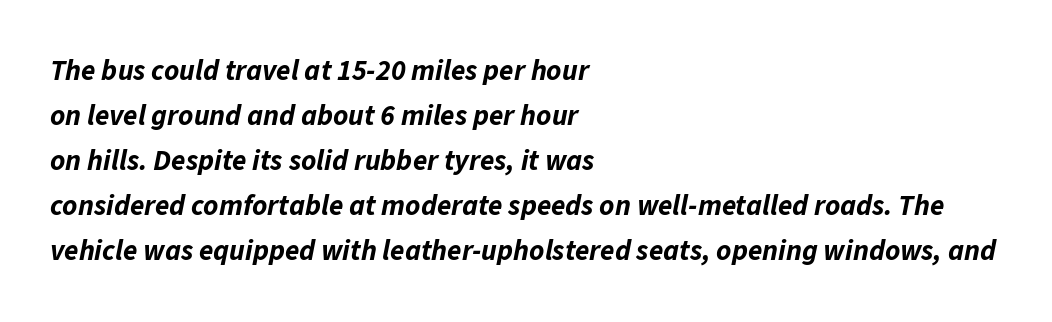
The image shows 29 px bold type, italic (leaning right); set left-aligned, normal line spacing (1.55x), normal letter spacing, not underlined; low stroke contrast and a medium x-height.
